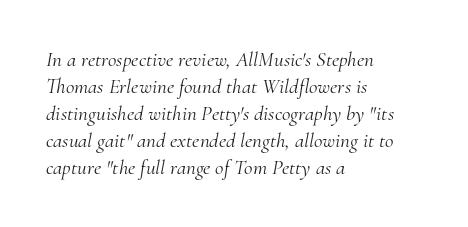
{"italic": "yes", "lean": "right", "slant_degrees": 10, "bold": "no", "underline": "no", "align": "left", "line_spacing": "normal", "line_spacing_ratio": 1.28, "letter_spacing": "normal", "letter_spacing_em": 0.0, "glyph_px": 21}
